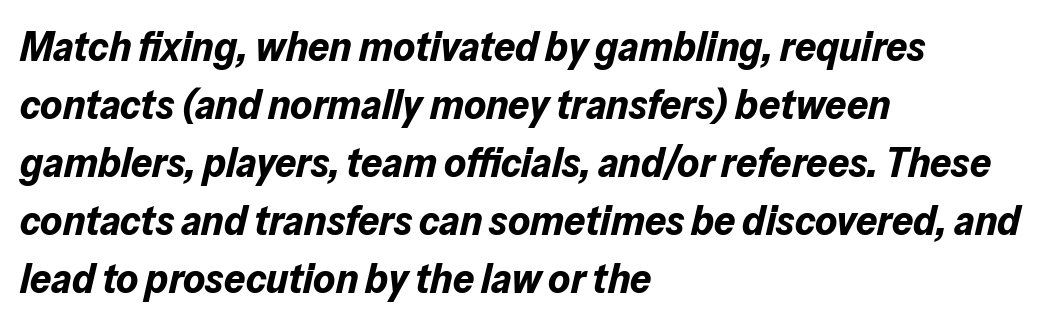
The image shows 42 px bold type, italic (leaning right); set left-aligned, normal line spacing (1.38x), normal letter spacing, not underlined; low stroke contrast and a medium x-height.
